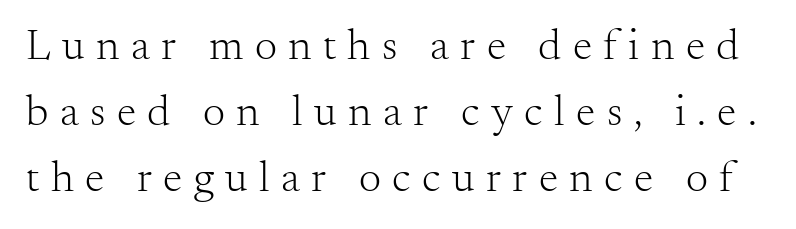
Q: Is the text bold? A: No.
Q: Is the text italic (slanted)? A: No, it is upright.
Q: Is the typeface a serif or a sans-serif typeface? A: Serif.
Q: Is the text underlined? A: No.
Q: Is the spacing between letters normal or unusually wide? A: Unusually wide.
Q: Is the spacing between lines tight, normal or loose? A: Normal.
Q: Width (condensed, normal, or wide)? A: Normal.
Q: Stroke contrast? A: Medium.
Q: x-height? A: Small.
Q: Monospaced? A: No.
